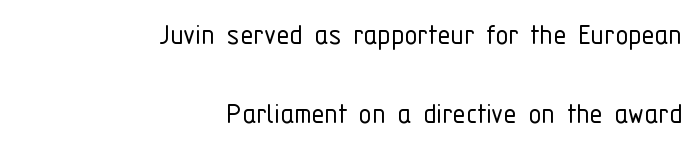
The image shows 33 px light, condensed sans-serif type, upright; set right-aligned, loose line spacing (2.4x), normal letter spacing, not underlined; low stroke contrast and a medium x-height.
